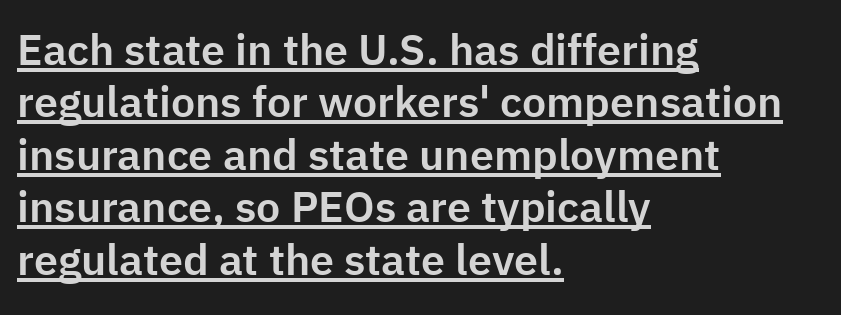
{"serif": "no", "italic": "no", "width": "normal", "stroke_contrast": "low", "x_height": "medium", "monospaced": "no", "underline": "yes", "align": "left", "line_spacing_ratio": 1.22, "letter_spacing": "normal", "letter_spacing_em": 0.0, "glyph_px": 43}
